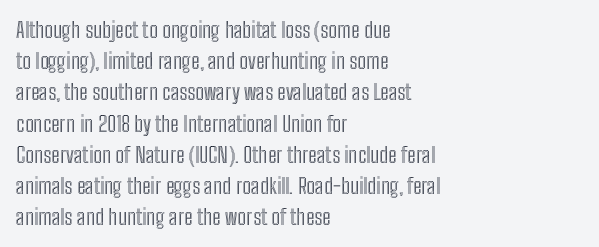
The image shows 22 px text type, upright; set left-aligned, normal line spacing (1.42x), normal letter spacing, not underlined.
